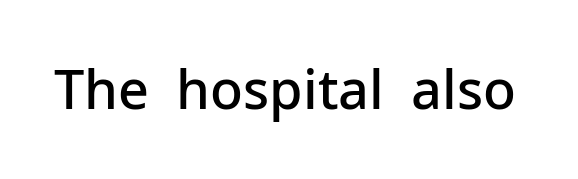
The image shows 54 px semibold sans-serif type, upright; set normal letter spacing, not underlined; low stroke contrast and a medium x-height.
